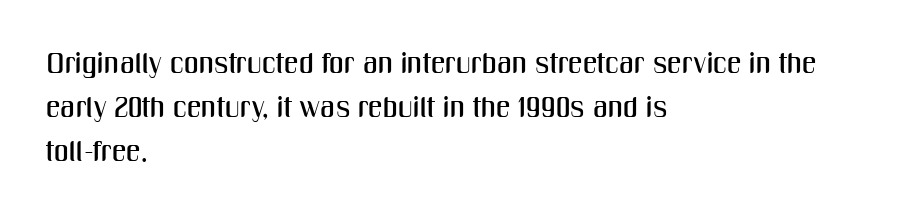
Q: Is the text italic (slanted)? A: No, it is upright.
Q: Is the typeface a serif or a sans-serif typeface? A: Sans-serif.
Q: Is the text underlined? A: No.
Q: How is the paragraph aligned? A: Left-aligned.
Q: Is the spacing between letters normal or unusually wide? A: Normal.
Q: Is the spacing between lines tight, normal or loose? A: Normal.
Q: Width (condensed, normal, or wide)? A: Condensed.
Q: Stroke contrast? A: Medium.
Q: x-height? A: Medium.
Q: Monospaced? A: No.
